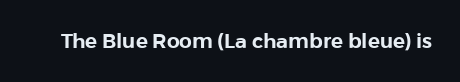
{"italic": "no", "underline": "no", "letter_spacing": "normal", "letter_spacing_em": 0.0, "glyph_px": 20}
